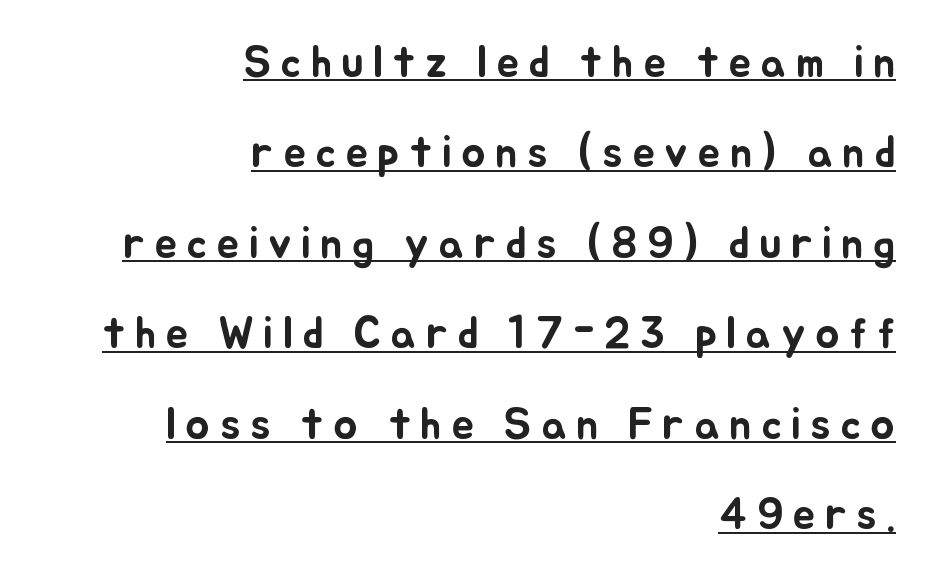
{"italic": "no", "width": "normal", "stroke_contrast": "low", "x_height": "small", "monospaced": "no", "underline": "yes", "align": "right", "line_spacing": "loose", "line_spacing_ratio": 2.01, "letter_spacing": "wide", "letter_spacing_em": 0.21, "glyph_px": 45}
